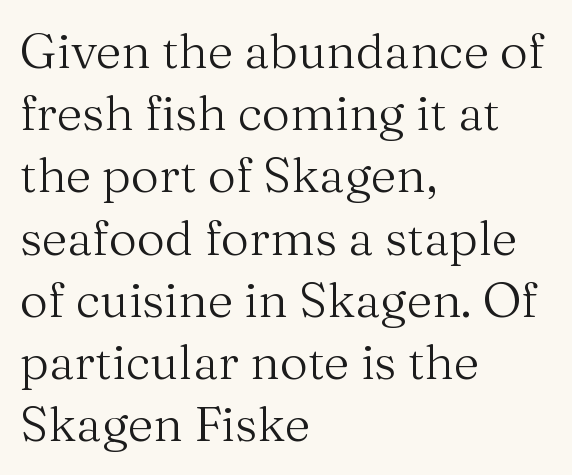
Q: Is the text bold? A: No.
Q: Is the text italic (slanted)? A: No, it is upright.
Q: Is the typeface a serif or a sans-serif typeface? A: Serif.
Q: Is the text underlined? A: No.
Q: How is the paragraph aligned? A: Left-aligned.
Q: Is the spacing between letters normal or unusually wide? A: Normal.
Q: Is the spacing between lines tight, normal or loose? A: Normal.
Q: Width (condensed, normal, or wide)? A: Normal.
Q: Stroke contrast? A: Medium.
Q: x-height? A: Medium.
Q: Monospaced? A: No.
